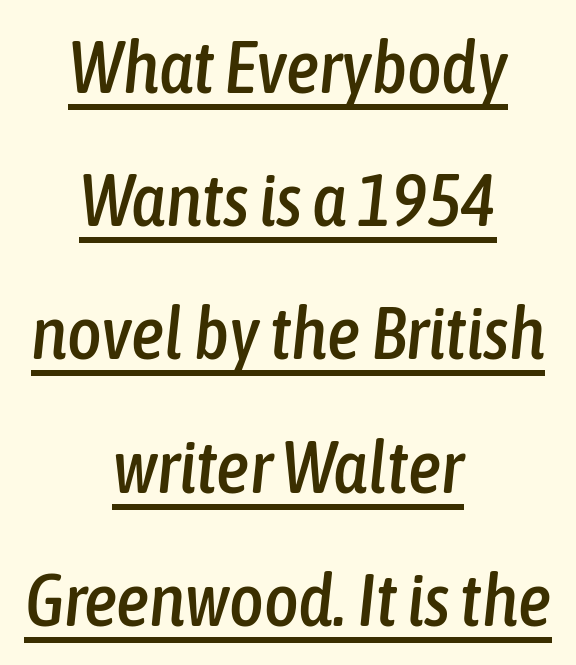
{"italic": "yes", "lean": "right", "slant_degrees": 6, "width": "condensed", "stroke_contrast": "low", "x_height": "medium", "monospaced": "no", "underline": "yes", "align": "center", "line_spacing_ratio": 1.8, "letter_spacing": "normal", "letter_spacing_em": 0.0, "glyph_px": 74}
